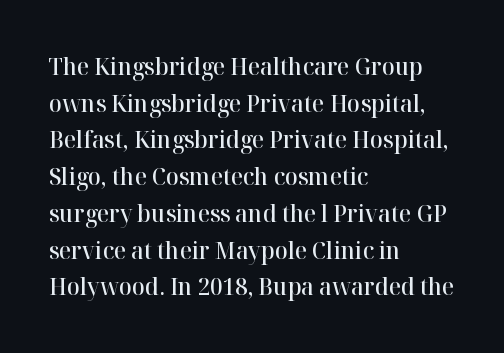
Q: Is the text bold? A: Semi-bold.
Q: Is the text italic (slanted)? A: No, it is upright.
Q: Is the text underlined? A: No.
Q: How is the paragraph aligned? A: Left-aligned.
Q: Is the spacing between letters normal or unusually wide? A: Normal.
Q: Is the spacing between lines tight, normal or loose? A: Normal.
